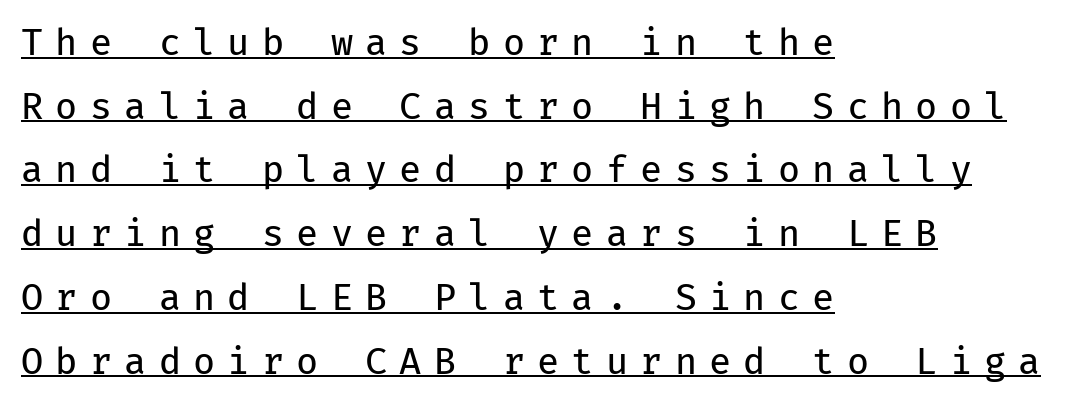
The image shows 36 px regular-weight sans-serif type, upright, monospaced; set left-aligned, line spacing 1.77x, unusually wide letter spacing (+0.34 em), underlined; low stroke contrast and a medium x-height.
